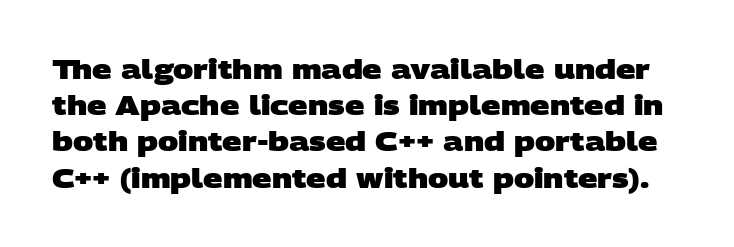
{"bold": "yes", "underline": "no", "line_spacing": "normal", "line_spacing_ratio": 1.34, "letter_spacing": "normal", "letter_spacing_em": 0.0, "glyph_px": 27}
